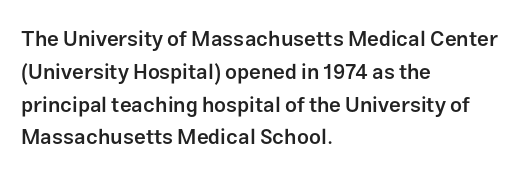
A somewhat darkened texture: the type is semibold rather than bold. Every stem runs plumb, perpendicular to the baseline. No extra tracking has been applied to these lines. A bare baseline throughout the passage. Every row of glyphs begins at an identical x-position on the left. Normally led — the rows are evenly, conventionally spaced.
